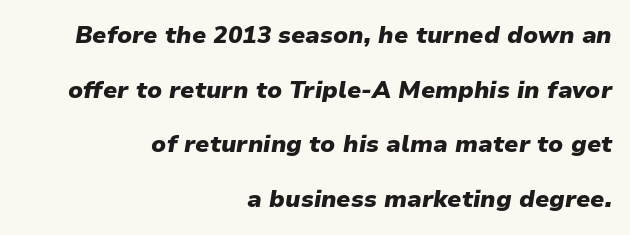
Q: Is the text bold? A: Yes.
Q: Is the text italic (slanted)? A: Yes, it leans right by about 9 degrees.
Q: Is the text underlined? A: No.
Q: How is the paragraph aligned? A: Right-aligned.
Q: Is the spacing between letters normal or unusually wide? A: Normal.
Q: Is the spacing between lines tight, normal or loose? A: Loose.
